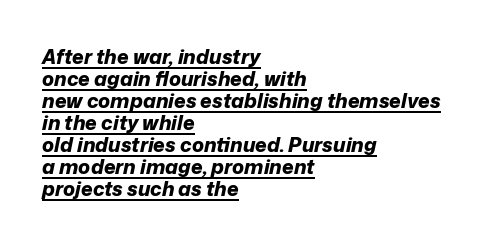
Q: Is the text bold? A: Yes.
Q: Is the text italic (slanted)? A: Yes, it leans right by about 12 degrees.
Q: Is the text underlined? A: Yes.
Q: How is the paragraph aligned? A: Left-aligned.
Q: Is the spacing between letters normal or unusually wide? A: Normal.
Q: Is the spacing between lines tight, normal or loose? A: Tight.
